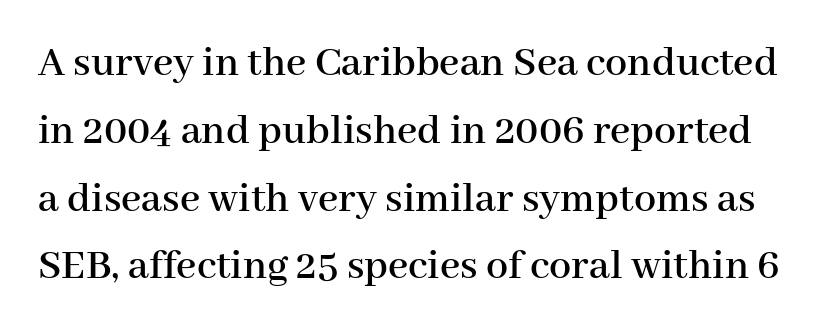
Q: Is the text italic (slanted)? A: No, it is upright.
Q: Is the typeface a serif or a sans-serif typeface? A: Serif.
Q: Is the text underlined? A: No.
Q: Is the spacing between letters normal or unusually wide? A: Normal.
Q: Is the spacing between lines tight, normal or loose? A: Normal.
Q: Width (condensed, normal, or wide)? A: Normal.
Q: Stroke contrast? A: High.
Q: x-height? A: Medium.
Q: Monospaced? A: No.
